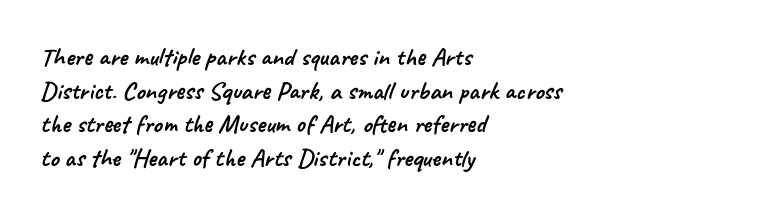
Nobody touched the tracking dial on this one. Leading: standard. Is the block centered? No — it sits flush against the left margin. Unmarked baselines from the first word to the last.
